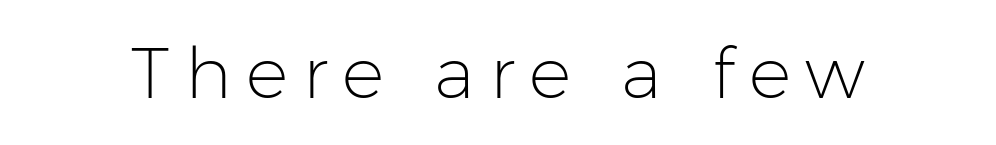
Q: Is the text bold? A: No.
Q: Is the text italic (slanted)? A: No, it is upright.
Q: Is the typeface a serif or a sans-serif typeface? A: Sans-serif.
Q: Is the text underlined? A: No.
Q: Is the spacing between letters normal or unusually wide? A: Unusually wide.
Q: Width (condensed, normal, or wide)? A: Normal.
Q: Stroke contrast? A: Low.
Q: x-height? A: Medium.
Q: Monospaced? A: No.
